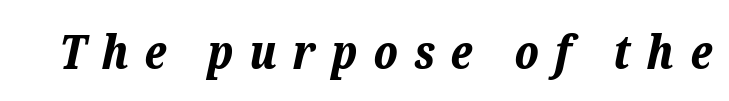
Q: Is the text bold? A: Yes.
Q: Is the text italic (slanted)? A: Yes, it leans right by about 12 degrees.
Q: Is the text underlined? A: No.
Q: Is the spacing between letters normal or unusually wide? A: Unusually wide.
Q: Width (condensed, normal, or wide)? A: Normal.
Q: Stroke contrast? A: Low.
Q: x-height? A: Medium.
Q: Monospaced? A: No.
